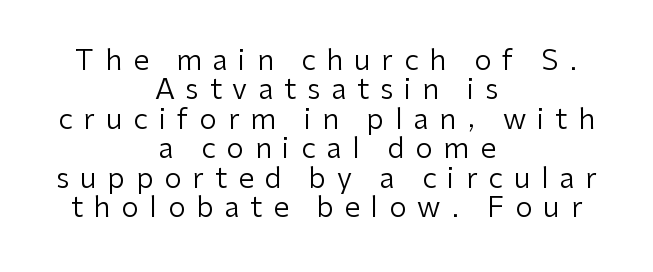
The image shows 28 px regular-weight sans-serif type, upright; set centered, tight line spacing (1.05x), unusually wide letter spacing (+0.39 em), not underlined; low stroke contrast and a medium x-height.
